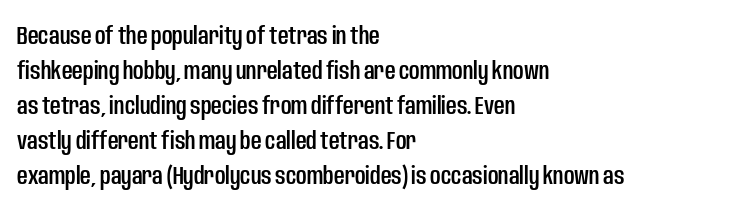
The image shows 26 px text type, upright; set left-aligned, normal line spacing (1.35x), normal letter spacing, not underlined.
